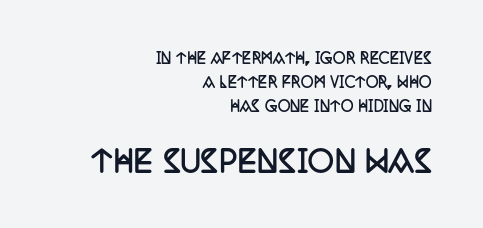
Do the letters lean? They stand straight. Varying glyph widths throughout — classic text-font behaviour. The horizontal fit of the characters is conventional and even. Note: serifs present on the glyphs. Rule under the text: the space is simply empty. Small over large — that's the arrangement of the two blocks here.
